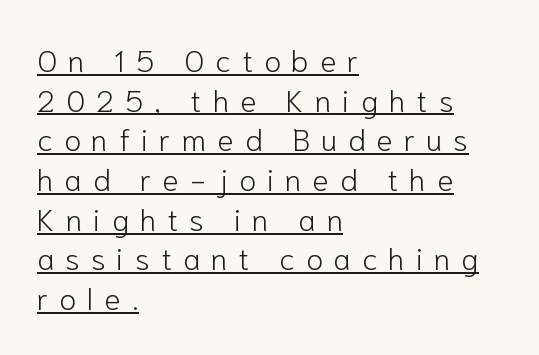
Q: Is the text bold? A: No.
Q: Is the text italic (slanted)? A: No, it is upright.
Q: Is the typeface a serif or a sans-serif typeface? A: Sans-serif.
Q: Is the text underlined? A: Yes.
Q: How is the paragraph aligned? A: Left-aligned.
Q: Is the spacing between letters normal or unusually wide? A: Unusually wide.
Q: Is the spacing between lines tight, normal or loose? A: Normal.
Q: Width (condensed, normal, or wide)? A: Normal.
Q: Stroke contrast? A: Low.
Q: x-height? A: Medium.
Q: Monospaced? A: No.
